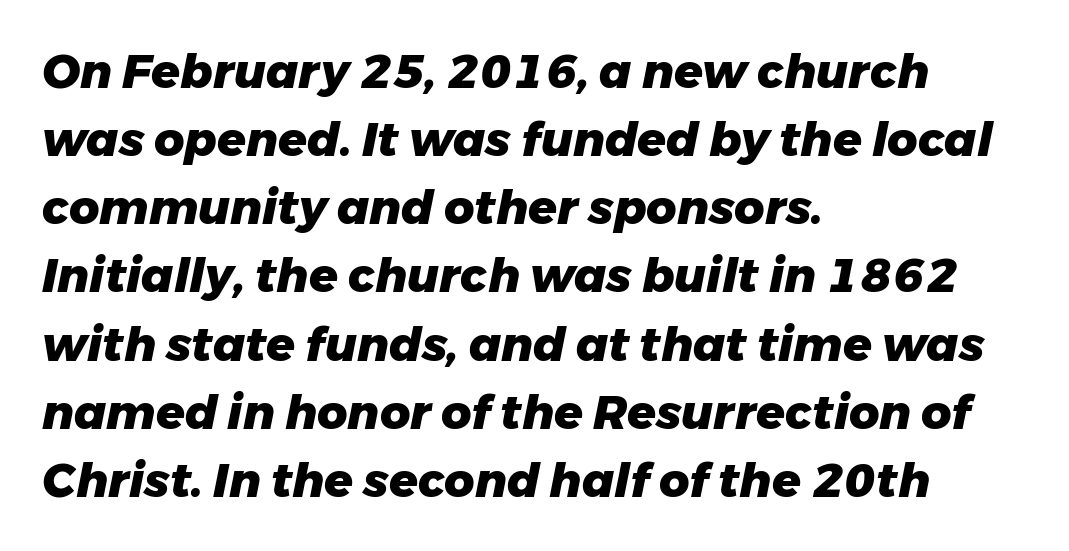
{"italic": "yes", "lean": "right", "slant_degrees": 11, "bold": "yes", "weight": "heavy", "width": "normal", "stroke_contrast": "low", "x_height": "medium", "monospaced": "no", "underline": "no", "align": "left", "line_spacing": "normal", "line_spacing_ratio": 1.45, "letter_spacing": "normal", "letter_spacing_em": 0.0, "glyph_px": 47}
